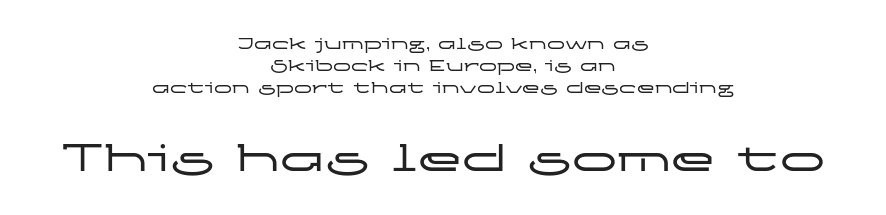
The image shows 45 px wide sans-serif type, upright; set centered, line spacing 1.21x, normal letter spacing, not underlined; the second (bottom) block is 2.5x larger; low stroke contrast and a medium x-height.
